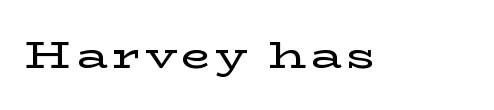
Ascenders rise straight up at ninety degrees. Character widths vary here, with narrow letters taking less room than wide ones. The passage shown is typeset with a serif family. No word sits above an underline.
